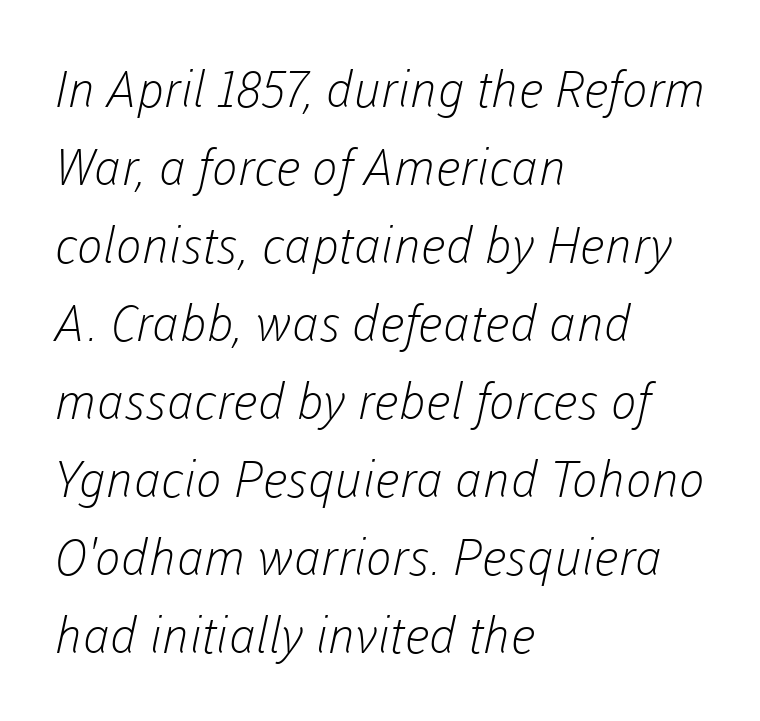
The leading is moderate, giving the passage an even texture. Varying glyph widths throughout — classic text-font behaviour. Reading down the block, your eye returns to a fixed left position each line. Heft: none added — not bold.
